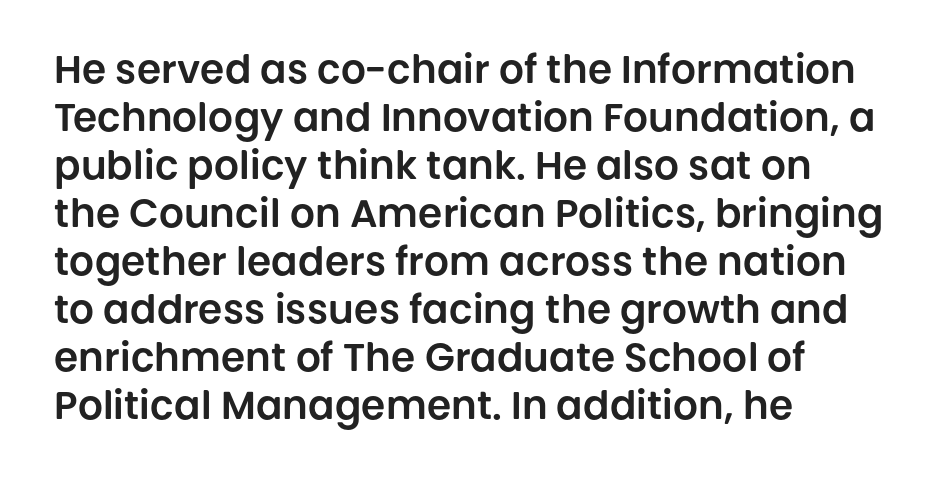
The image shows 39 px sans-serif type, upright; set left-aligned, line spacing 1.23x, normal letter spacing, not underlined; low stroke contrast and a large x-height.
